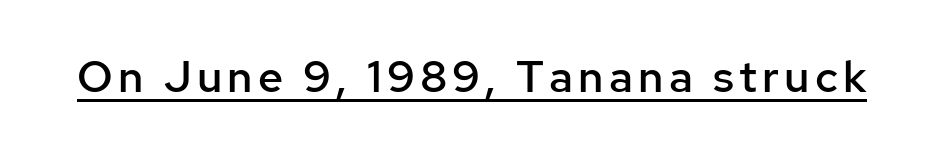
This is the in-between weight designers call semibold or demi. To sum up the face: it is a sans, with no serifs. Every stem runs plumb, perpendicular to the baseline. The rendering uses natural spacing where letterforms have individual widths. The passage shown is underscored from start to finish.
